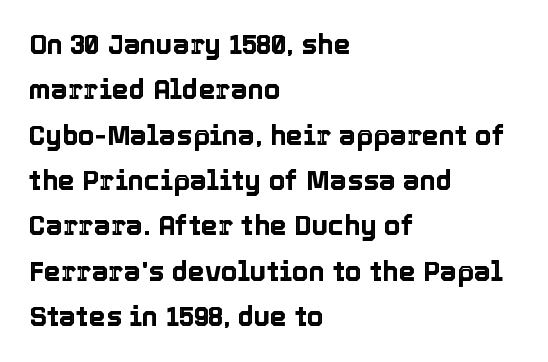
Q: Is the text italic (slanted)? A: No, it is upright.
Q: Is the text underlined? A: No.
Q: How is the paragraph aligned? A: Left-aligned.
Q: Is the spacing between letters normal or unusually wide? A: Normal.
Q: Is the spacing between lines tight, normal or loose? A: Normal.
